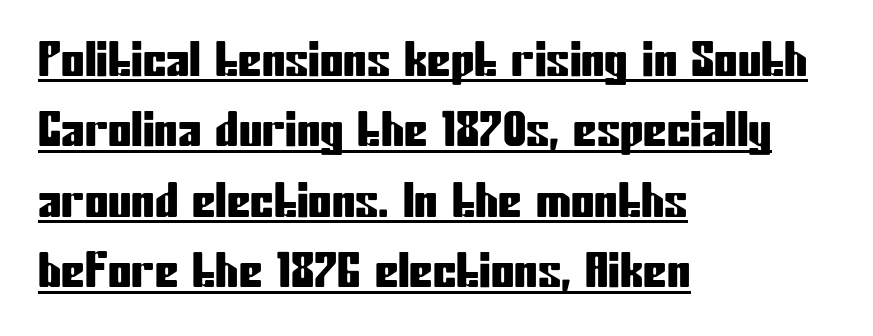
Q: Is the text italic (slanted)? A: No, it is upright.
Q: Is the typeface a serif or a sans-serif typeface? A: Sans-serif.
Q: Is the text underlined? A: Yes.
Q: How is the paragraph aligned? A: Left-aligned.
Q: Is the spacing between letters normal or unusually wide? A: Normal.
Q: Is the spacing between lines tight, normal or loose? A: Normal.
Q: Width (condensed, normal, or wide)? A: Condensed.
Q: Stroke contrast? A: Low.
Q: x-height? A: Medium.
Q: Monospaced? A: No.
